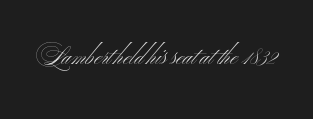
Only glyphs here, with clear space below each row. Between one letter and the next there's only the usual sliver of space. Is this a heavy cut? Hardly; it is regular or lighter.
